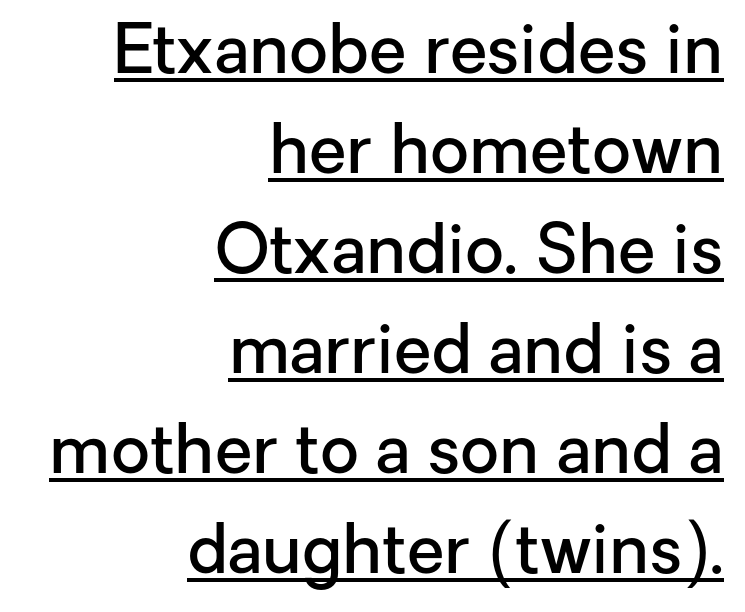
The image shows 68 px semibold sans-serif type, upright; set right-aligned, normal line spacing (1.47x), normal letter spacing, underlined; low stroke contrast and a medium x-height.
